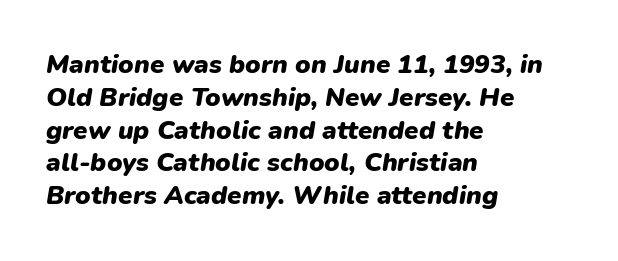
Q: Is the text bold? A: Yes.
Q: Is the text italic (slanted)? A: Yes, it leans right by about 9 degrees.
Q: Is the text underlined? A: No.
Q: How is the paragraph aligned? A: Left-aligned.
Q: Is the spacing between letters normal or unusually wide? A: Normal.
Q: Is the spacing between lines tight, normal or loose? A: Normal.
